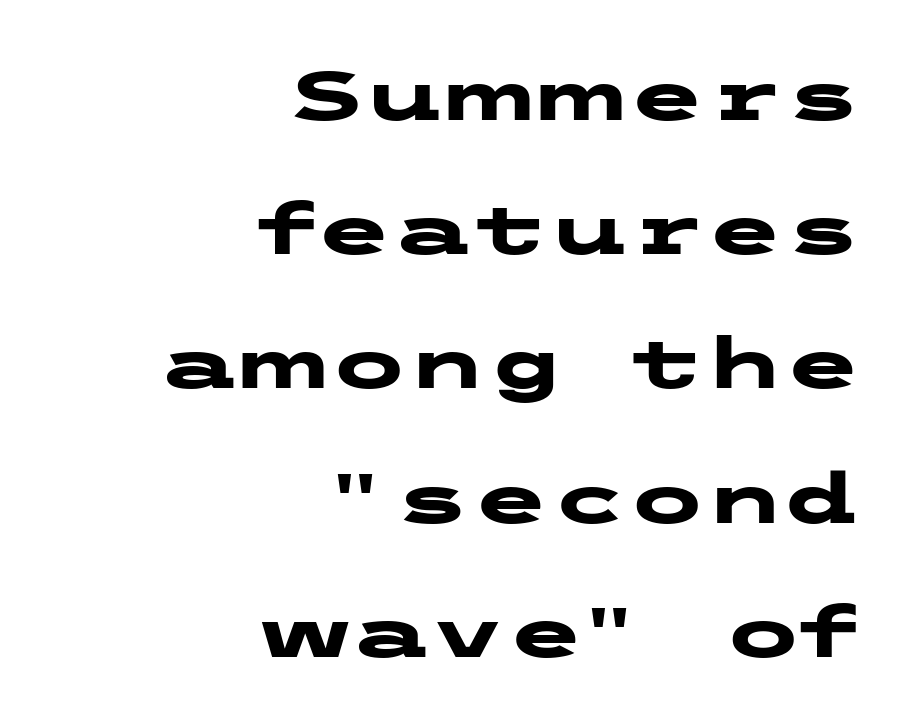
{"serif": "no", "italic": "no", "bold": "yes", "weight": "heavy", "width": "wide", "stroke_contrast": "low", "x_height": "medium", "underline": "no", "align": "right", "line_spacing_ratio": 1.89, "letter_spacing": "normal", "letter_spacing_em": 0.0, "glyph_px": 71}
